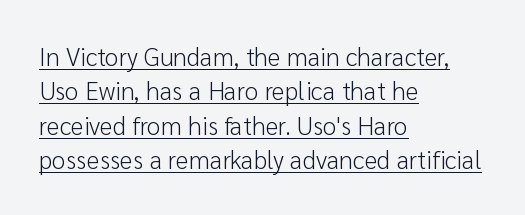
{"italic": "no", "bold": "no", "underline": "yes", "align": "left", "line_spacing": "normal", "line_spacing_ratio": 1.38, "letter_spacing": "normal", "letter_spacing_em": 0.0, "glyph_px": 25}
